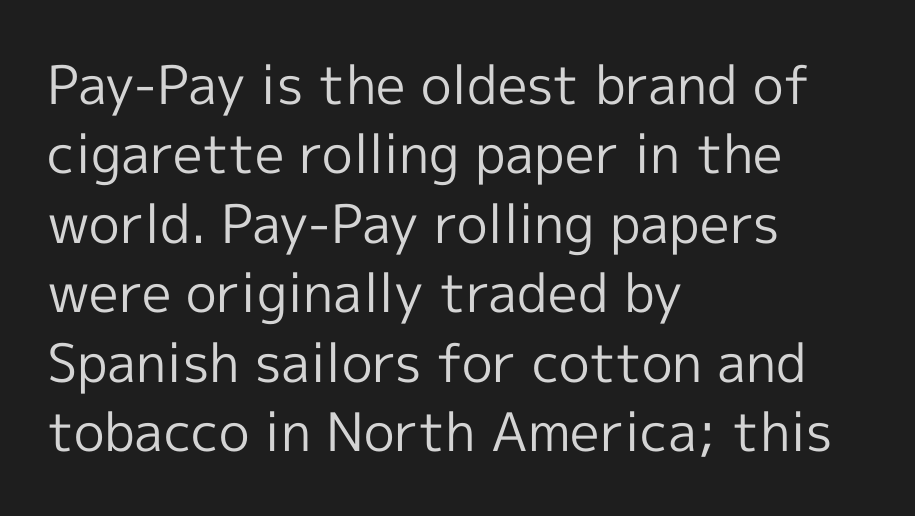
I'd call this a sans setting — the letters go barefoot. You could call the tracking neutral — neither tight nor loose. Think of a printed novel: that variable character pitch is what you see here. The lettering holds an erect, upright posture throughout. Where is the straight margin? On the left. One glance says typical: line gaps are just what's usual.
